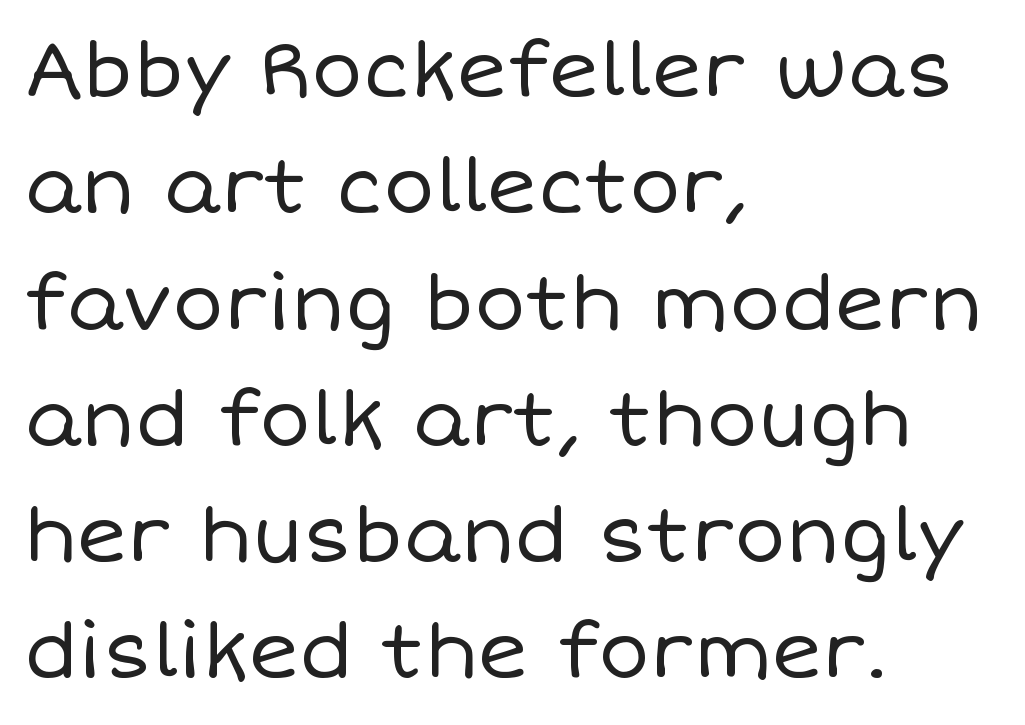
{"italic": "no", "bold": "no", "weight": "regular", "width": "normal", "stroke_contrast": "low", "x_height": "large", "monospaced": "no", "underline": "no", "align": "left", "line_spacing": "normal", "line_spacing_ratio": 1.51, "letter_spacing": "normal", "letter_spacing_em": 0.0, "glyph_px": 77}
